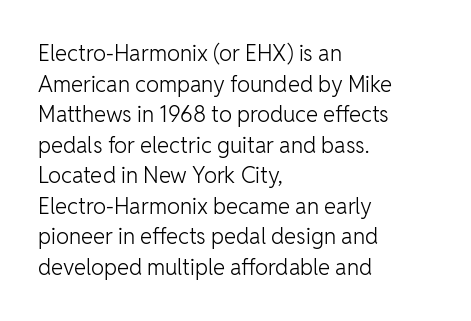
{"italic": "no", "bold": "no", "underline": "no", "align": "left", "line_spacing": "normal", "line_spacing_ratio": 1.39, "letter_spacing": "normal", "letter_spacing_em": 0.0, "glyph_px": 22}
